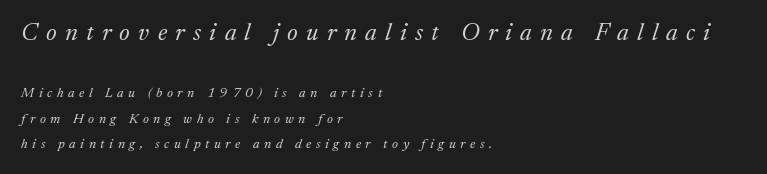
Quick note: underline off. The ragged edge is on the right, which tells us the setting is flush left. Glyph-to-glyph distance is far greater than everyday printed text. Characters are canted at an angle relative to the baseline's perpendicular. Typesetter's note — upper block bumped up in size, lower block left smaller.
